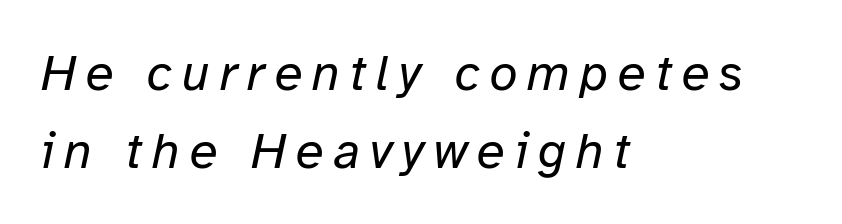
Q: Is the text bold? A: No.
Q: Is the text italic (slanted)? A: Yes, it leans right by about 12 degrees.
Q: Is the text underlined? A: No.
Q: How is the paragraph aligned? A: Left-aligned.
Q: Is the spacing between lines tight, normal or loose? A: Normal.
Q: Width (condensed, normal, or wide)? A: Normal.
Q: Stroke contrast? A: Low.
Q: x-height? A: Medium.
Q: Monospaced? A: No.
